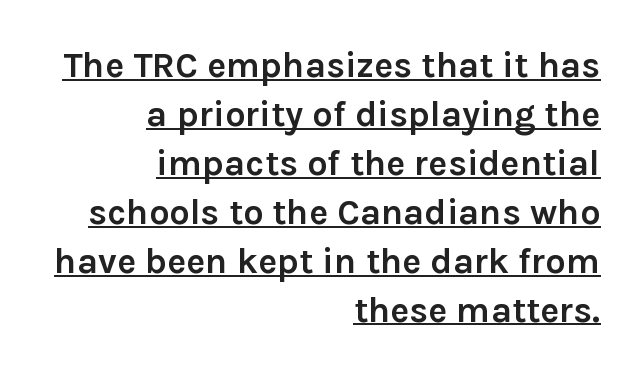
The image shows 36 px semibold sans-serif type, upright; set right-aligned, normal line spacing (1.36x), normal letter spacing, underlined; low stroke contrast and a medium x-height.
